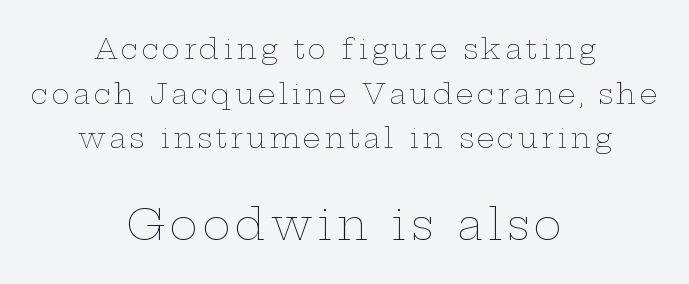
The image shows 42 px thin, wide type, upright; set centered, normal line spacing (1.59x), not underlined; the second (bottom) block is 1.5x larger; low stroke contrast and a medium x-height.
